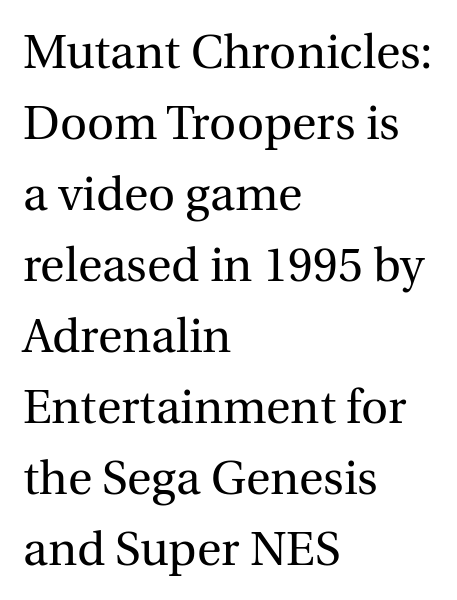
The image shows 47 px regular-weight serif type, upright; set left-aligned, normal line spacing (1.51x), normal letter spacing, not underlined; a medium x-height.
